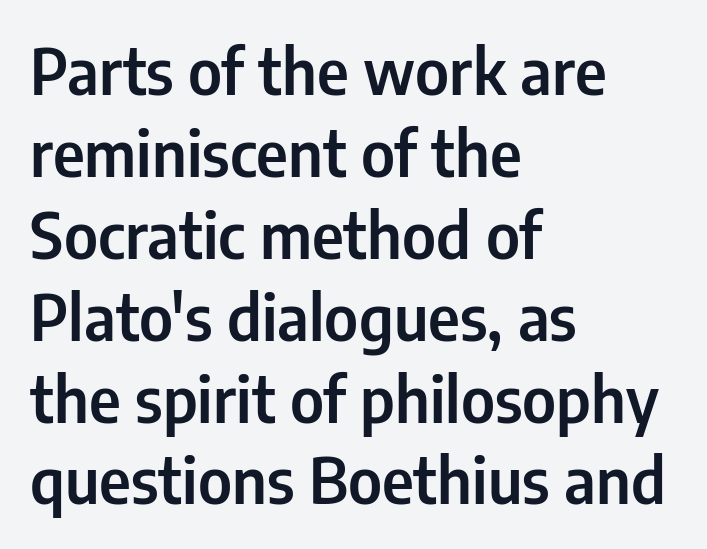
Q: Is the text italic (slanted)? A: No, it is upright.
Q: Is the typeface a serif or a sans-serif typeface? A: Sans-serif.
Q: Is the text underlined? A: No.
Q: How is the paragraph aligned? A: Left-aligned.
Q: Is the spacing between letters normal or unusually wide? A: Normal.
Q: Is the spacing between lines tight, normal or loose? A: Normal.
Q: Width (condensed, normal, or wide)? A: Condensed.
Q: Stroke contrast? A: Low.
Q: x-height? A: Medium.
Q: Monospaced? A: No.
